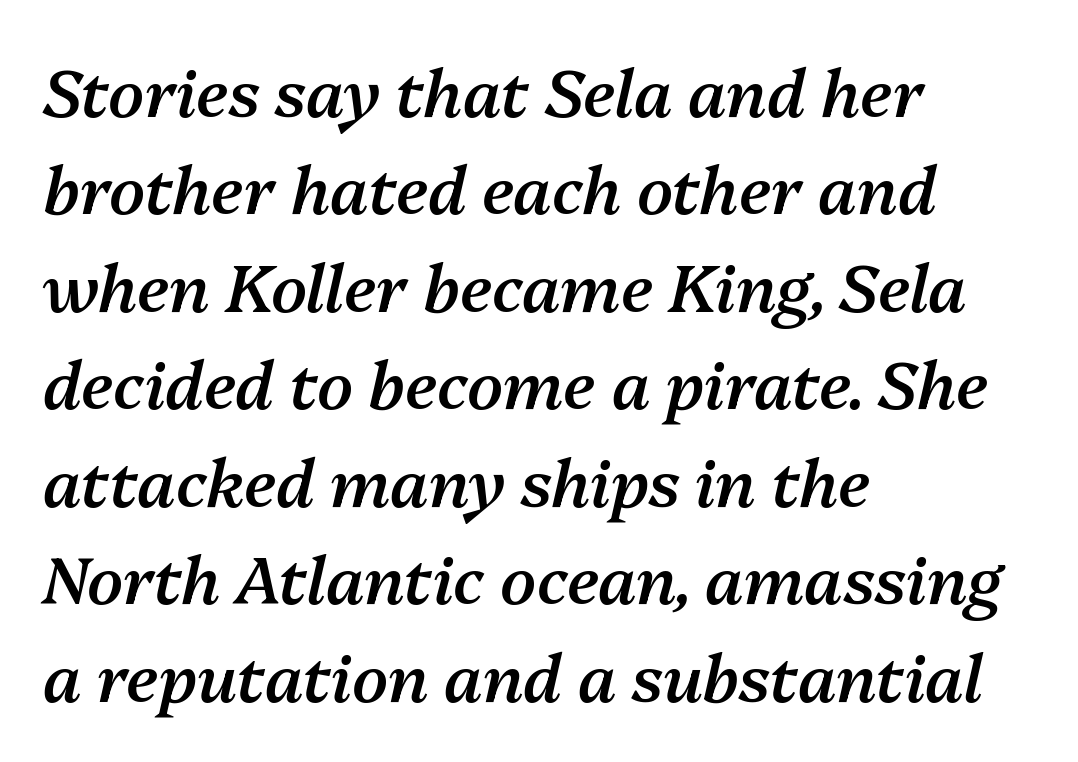
{"italic": "yes", "lean": "right", "slant_degrees": 13, "bold": "semi", "weight": "semibold", "width": "normal", "stroke_contrast": "medium", "x_height": "medium", "monospaced": "no", "underline": "no", "align": "left", "line_spacing": "normal", "line_spacing_ratio": 1.5, "letter_spacing": "normal", "letter_spacing_em": 0.0, "glyph_px": 65}
